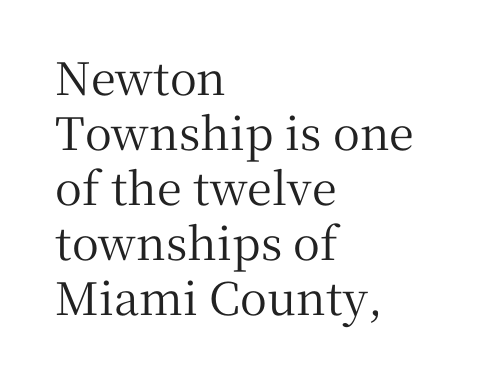
Q: Is the text italic (slanted)? A: No, it is upright.
Q: Is the typeface a serif or a sans-serif typeface? A: Serif.
Q: Is the text underlined? A: No.
Q: How is the paragraph aligned? A: Left-aligned.
Q: Is the spacing between letters normal or unusually wide? A: Normal.
Q: Width (condensed, normal, or wide)? A: Normal.
Q: Stroke contrast? A: Medium.
Q: x-height? A: Medium.
Q: Monospaced? A: No.
